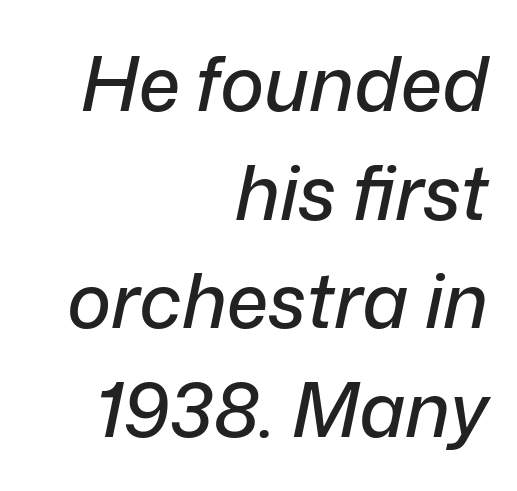
{"italic": "yes", "lean": "right", "slant_degrees": 12, "width": "normal", "stroke_contrast": "low", "x_height": "medium", "monospaced": "no", "underline": "no", "align": "right", "line_spacing": "normal", "line_spacing_ratio": 1.45, "letter_spacing": "normal", "letter_spacing_em": 0.0, "glyph_px": 75}
